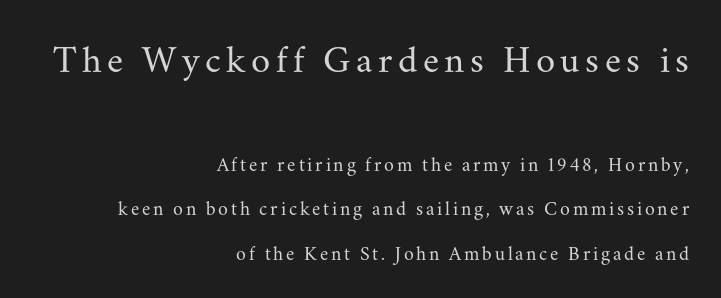
The image shows 39 px regular-weight serif type, upright; set right-aligned, loose line spacing (2.22x), not underlined; the first (top) block is 1.95x larger; medium stroke contrast and a small x-height.
